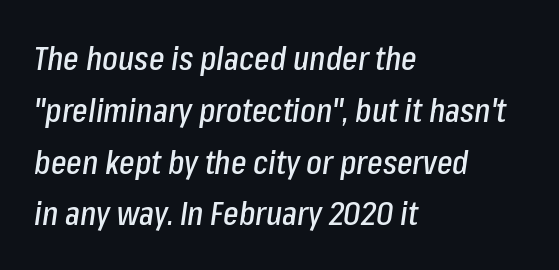
{"italic": "yes", "lean": "right", "slant_degrees": 8, "width": "condensed", "stroke_contrast": "low", "x_height": "medium", "monospaced": "no", "underline": "no", "align": "left", "line_spacing": "normal", "line_spacing_ratio": 1.57, "letter_spacing": "normal", "letter_spacing_em": 0.0, "glyph_px": 33}
